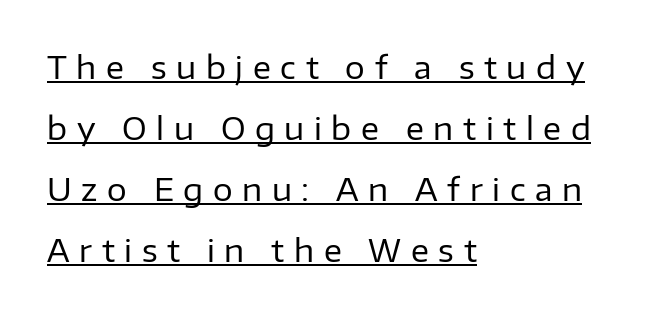
Q: Is the text bold? A: No.
Q: Is the text italic (slanted)? A: No, it is upright.
Q: Is the typeface a serif or a sans-serif typeface? A: Sans-serif.
Q: Is the text underlined? A: Yes.
Q: How is the paragraph aligned? A: Left-aligned.
Q: Is the spacing between letters normal or unusually wide? A: Unusually wide.
Q: Is the spacing between lines tight, normal or loose? A: Loose.
Q: Width (condensed, normal, or wide)? A: Normal.
Q: Stroke contrast? A: Low.
Q: x-height? A: Medium.
Q: Monospaced? A: No.
